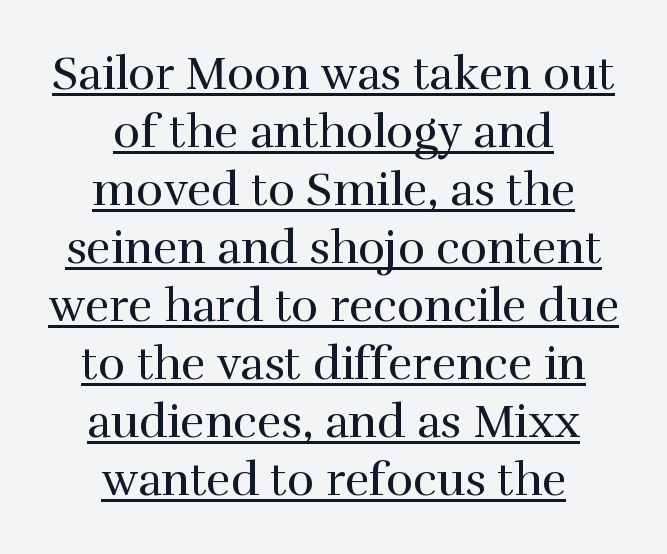
{"serif": "yes", "italic": "no", "bold": "no", "weight": "regular", "width": "normal", "stroke_contrast": "high", "x_height": "medium", "monospaced": "no", "underline": "yes", "align": "center", "line_spacing": "normal", "line_spacing_ratio": 1.26, "letter_spacing": "normal", "letter_spacing_em": 0.0, "glyph_px": 46}
